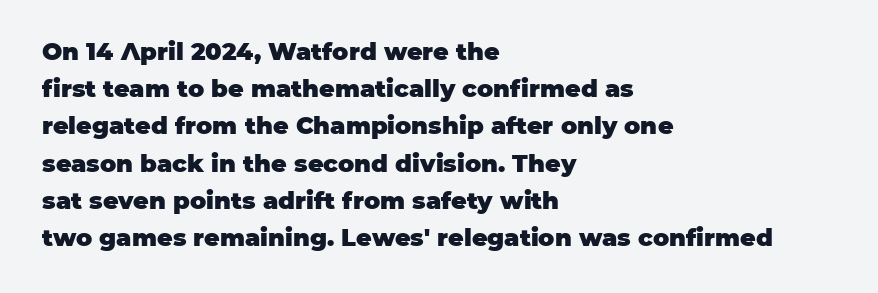
Q: Is the text bold? A: Yes.
Q: Is the text italic (slanted)? A: No, it is upright.
Q: Is the text underlined? A: No.
Q: How is the paragraph aligned? A: Left-aligned.
Q: Is the spacing between letters normal or unusually wide? A: Normal.
Q: Is the spacing between lines tight, normal or loose? A: Normal.
